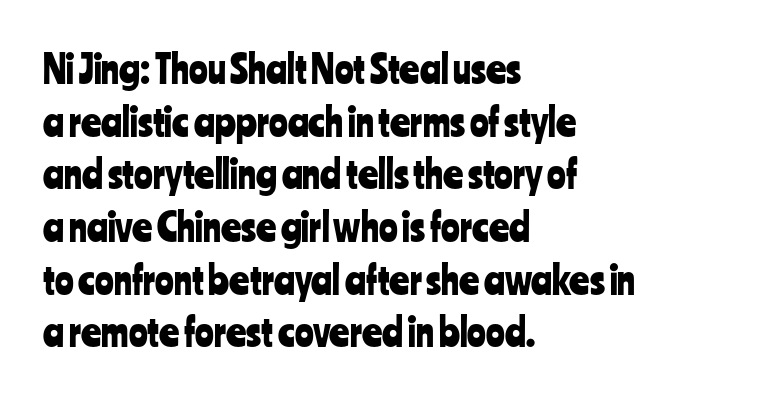
Short and long lines alike share a common starting point at left. The gaps between neighbouring characters are ordinary and unremarkable. A sans-serif font was chosen for this passage. Honestly, there is no underline to notice here at all. Varying glyph widths throughout — classic text-font behaviour. Whoever set this chose a conventional vertical rhythm.
